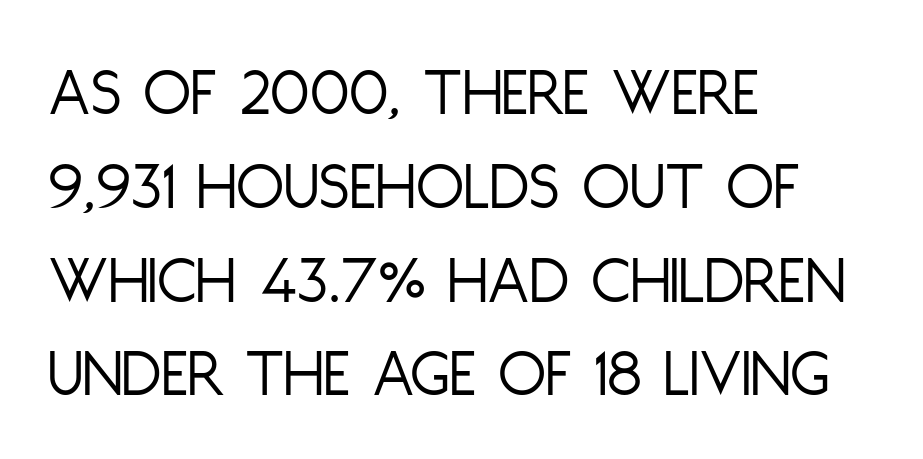
The designer left line spacing at the default. Posture: vertical. Looks like regular typesetting: each glyph gets only the width it needs. Nothing sits at the stroke ends, so this counts as sans-serif. Visually the block forms a straight wall on the left and a jagged coastline on the right. The tracking reads as untouched default to a designer's eye.
